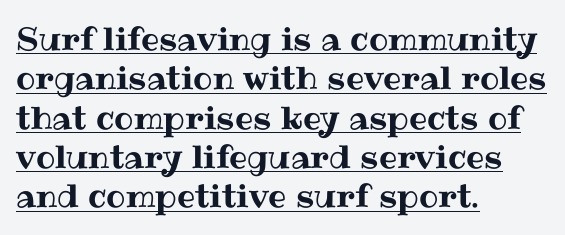
{"italic": "no", "width": "normal", "stroke_contrast": "medium", "x_height": "medium", "monospaced": "no", "underline": "yes", "align": "left", "line_spacing_ratio": 1.23, "letter_spacing": "normal", "letter_spacing_em": 0.0, "glyph_px": 32}
